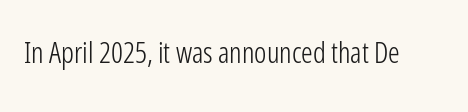
{"serif": "no", "italic": "no", "bold": "no", "weight": "light", "width": "condensed", "stroke_contrast": "low", "x_height": "medium", "monospaced": "no", "underline": "no", "letter_spacing": "normal", "letter_spacing_em": 0.0, "glyph_px": 29}
